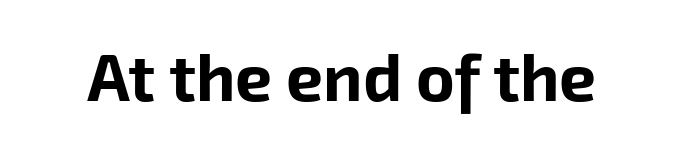
{"serif": "no", "bold": "yes", "weight": "bold", "width": "normal", "stroke_contrast": "low", "x_height": "medium", "monospaced": "no", "underline": "no", "letter_spacing": "normal", "letter_spacing_em": 0.0, "glyph_px": 66}
